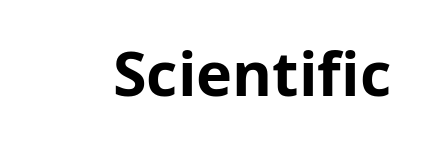
The image shows 61 px bold sans-serif type, upright; set normal letter spacing, not underlined; low stroke contrast and a medium x-height.
